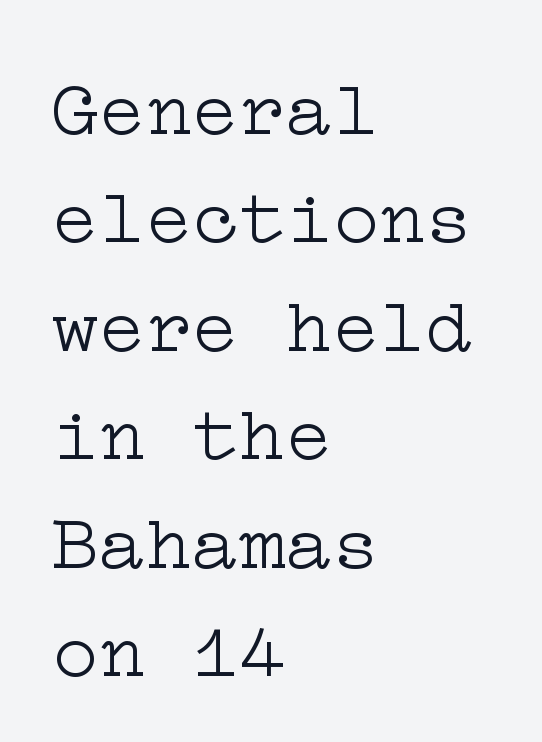
Reading down the block, your eye returns to a fixed left position each line. Does the type have serifs? Yes, each stem ends in a small foot. Compared with typical paragraphs, the rows here are spaced about the same. The space directly below the letters is spotless. A typesetter would call this zero additional tracking.
